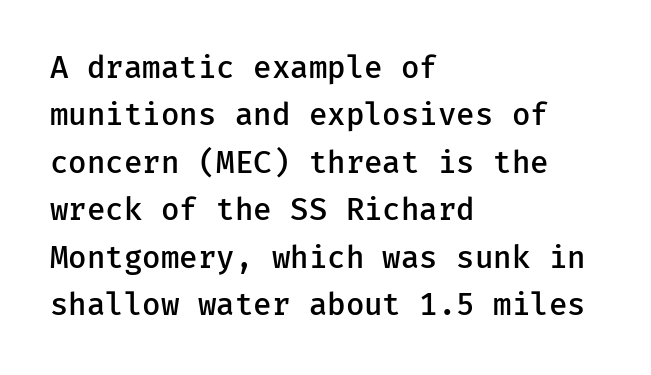
Q: Is the text bold? A: Semi-bold.
Q: Is the text italic (slanted)? A: No, it is upright.
Q: Is the typeface a serif or a sans-serif typeface? A: Sans-serif.
Q: Is the text underlined? A: No.
Q: How is the paragraph aligned? A: Left-aligned.
Q: Is the spacing between letters normal or unusually wide? A: Normal.
Q: Is the spacing between lines tight, normal or loose? A: Normal.
Q: Width (condensed, normal, or wide)? A: Normal.
Q: Stroke contrast? A: Low.
Q: x-height? A: Medium.
Q: Monospaced? A: Yes.
